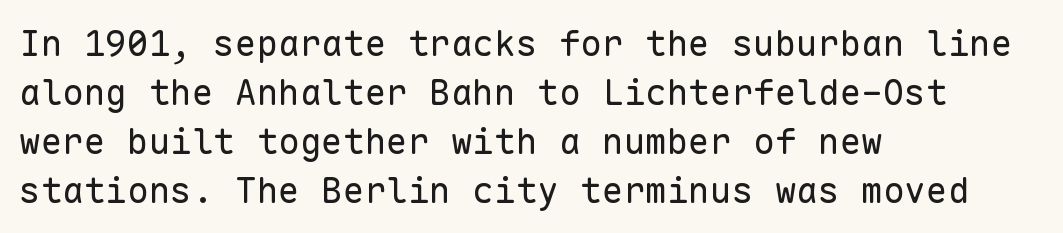
Q: Is the text bold? A: No.
Q: Is the text italic (slanted)? A: No, it is upright.
Q: Is the typeface a serif or a sans-serif typeface? A: Sans-serif.
Q: Is the text underlined? A: No.
Q: How is the paragraph aligned? A: Left-aligned.
Q: Is the spacing between letters normal or unusually wide? A: Normal.
Q: Is the spacing between lines tight, normal or loose? A: Normal.
Q: Width (condensed, normal, or wide)? A: Normal.
Q: Stroke contrast? A: Low.
Q: x-height? A: Medium.
Q: Monospaced? A: Yes.
